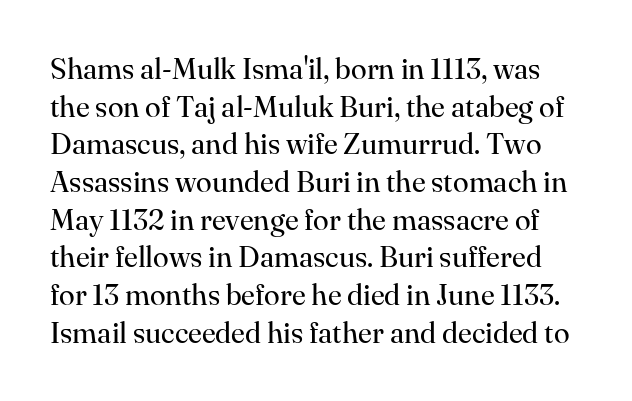
You could call the tracking neutral — neither tight nor loose. You could not count columns in this text — the font is proportionally spaced. Look at the bottom of the vertical strokes: they flare into serifs here. The rows are spaced the way most documents space them. Each stroke keeps to a modest, everyday thickness or less. Nope, not italic — everything's standing straight.
